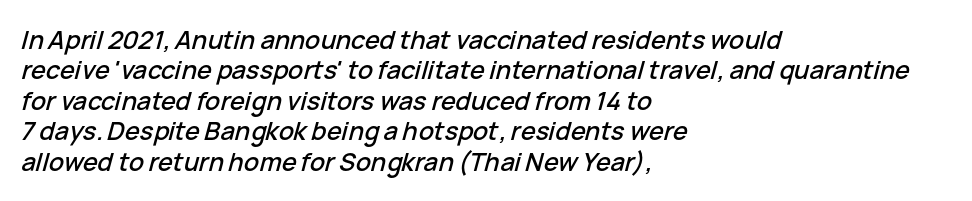
Q: Is the text italic (slanted)? A: Yes, it leans right by about 15 degrees.
Q: Is the text underlined? A: No.
Q: How is the paragraph aligned? A: Left-aligned.
Q: Is the spacing between letters normal or unusually wide? A: Normal.
